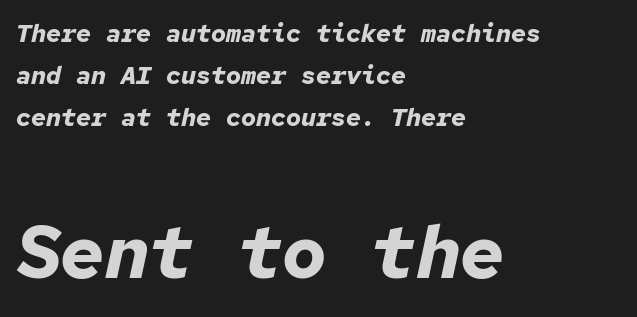
The image shows 74 px bold type, italic (leaning right), monospaced; set left-aligned, normal line spacing (1.69x), normal letter spacing, not underlined; the second (bottom) block is 2.96x larger; low stroke contrast and a medium x-height.
